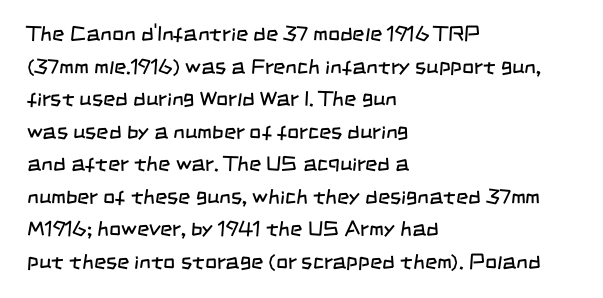
The image shows 21 px text type; set left-aligned, normal line spacing (1.55x), normal letter spacing, not underlined.
